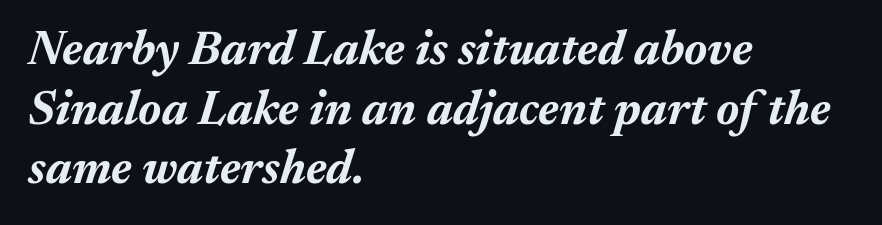
The image shows 48 px bold type, italic (leaning right); set left-aligned, line spacing 1.24x, normal letter spacing, not underlined; medium stroke contrast and a medium x-height.
